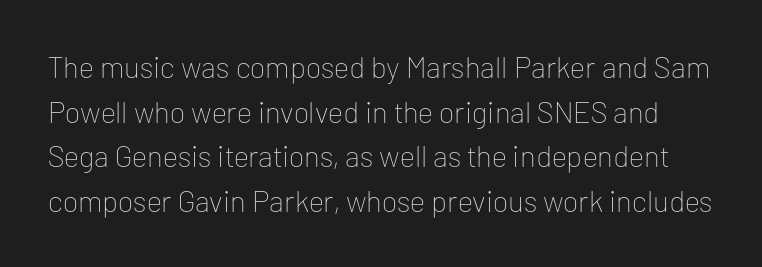
The image shows 30 px thin sans-serif type, upright; set normal line spacing (1.49x), normal letter spacing, not underlined; low stroke contrast and a medium x-height.
